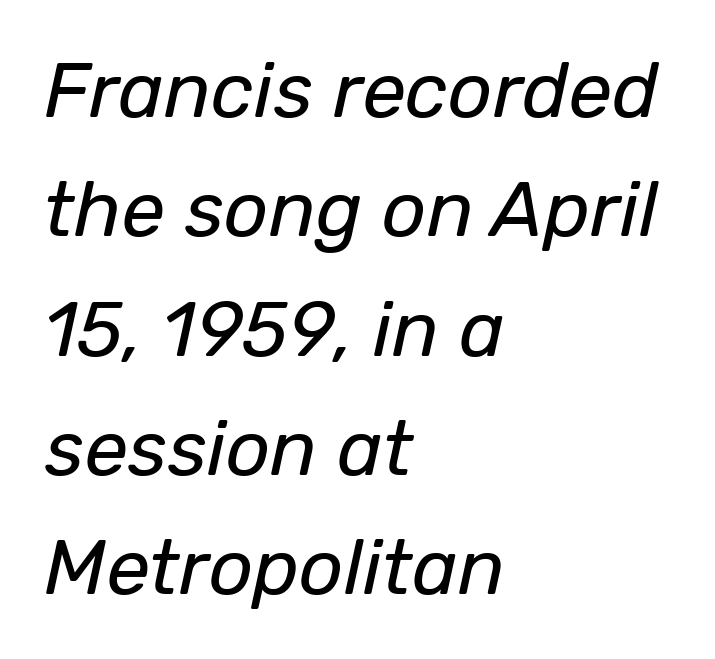
This sample keeps an unexceptional amount of space between lines. This sample uses plain, unmodified letter spacing. Each row of text sits above clean, open space. Is this a heavy cut? Hardly; it is regular or lighter.
